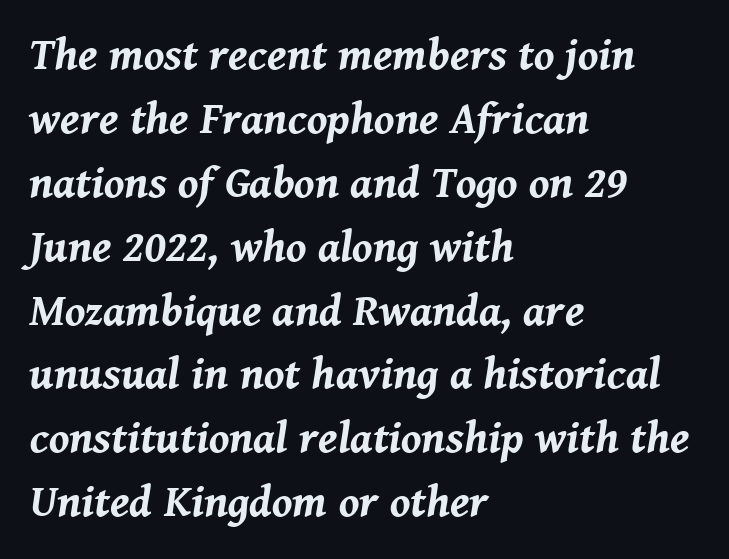
Q: Is the text bold? A: Yes.
Q: Is the text italic (slanted)? A: Yes, it leans right by about 8 degrees.
Q: Is the text underlined? A: No.
Q: How is the paragraph aligned? A: Left-aligned.
Q: Is the spacing between letters normal or unusually wide? A: Normal.
Q: Is the spacing between lines tight, normal or loose? A: Normal.
Q: Width (condensed, normal, or wide)? A: Normal.
Q: Stroke contrast? A: Medium.
Q: x-height? A: Medium.
Q: Monospaced? A: No.
